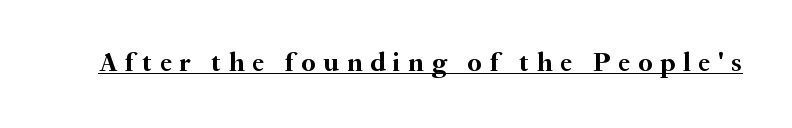
Q: Is the text bold? A: Yes.
Q: Is the text italic (slanted)? A: No, it is upright.
Q: Is the text underlined? A: Yes.
Q: Is the spacing between letters normal or unusually wide? A: Unusually wide.
